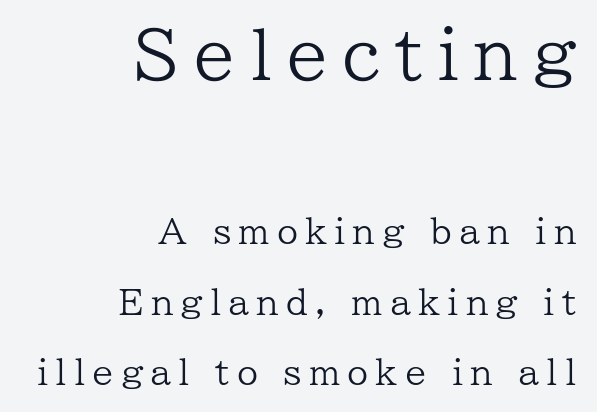
The image shows 67 px regular-weight serif type, upright; set right-aligned, loose line spacing (2.08x), unusually wide letter spacing (+0.21 em), not underlined; the first (top) block is 1.97x larger; low stroke contrast and a medium x-height.
